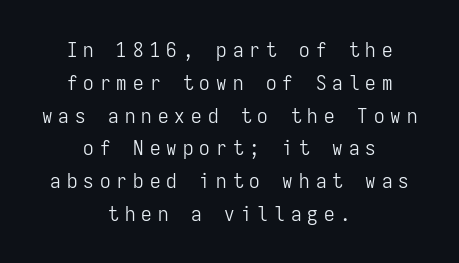
Q: Is the text bold? A: No.
Q: Is the text italic (slanted)? A: No, it is upright.
Q: Is the text underlined? A: No.
Q: How is the paragraph aligned? A: Centered.
Q: Is the spacing between letters normal or unusually wide? A: Unusually wide.
Q: Is the spacing between lines tight, normal or loose? A: Normal.
